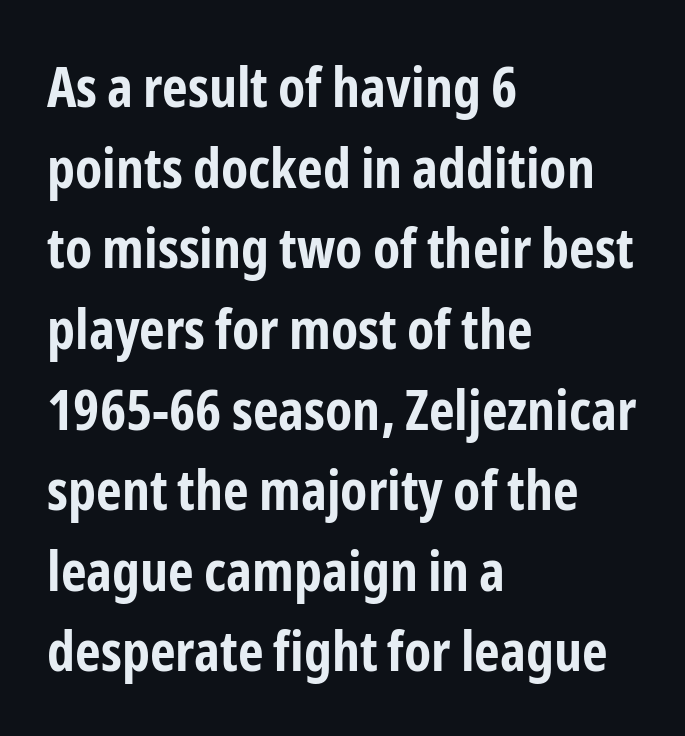
The specimen omits any rule beneath the text block's lines. In terms of weight, the rendering is a true, heavy bold. Designer's note — italics off, roman on. The passage is arranged the way most books set body copy — flush left. Font category for this specimen: sans-serif.
